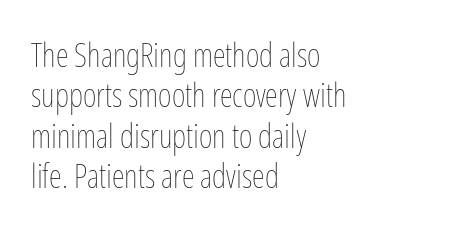
The image shows 33 px thin, condensed type, upright; set left-aligned, line spacing 1.22x, normal letter spacing, not underlined; low stroke contrast and a medium x-height.
